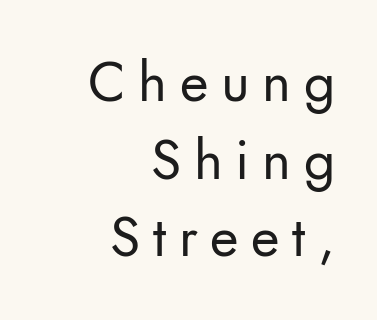
The image shows 55 px regular-weight sans-serif type, upright; set right-aligned, normal line spacing (1.41x), unusually wide letter spacing (+0.23 em), not underlined; low stroke contrast and a small x-height.
